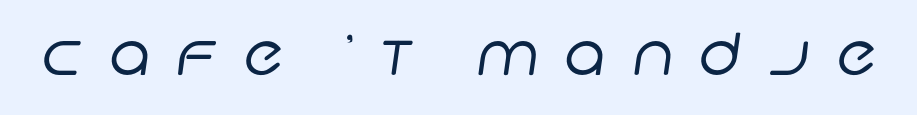
Q: Is the text bold? A: No.
Q: Is the typeface a serif or a sans-serif typeface? A: Sans-serif.
Q: Is the text underlined? A: No.
Q: Is the spacing between letters normal or unusually wide? A: Unusually wide.
Q: Width (condensed, normal, or wide)? A: Normal.
Q: Stroke contrast? A: Low.
Q: x-height? A: Large.
Q: Monospaced? A: No.
